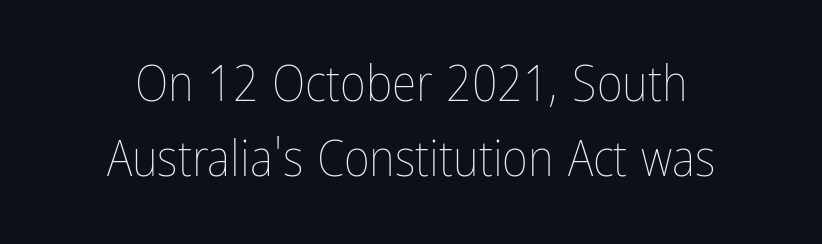
The image shows 50 px thin, condensed type, upright; set centered, normal line spacing (1.5x), normal letter spacing, not underlined; low stroke contrast and a medium x-height.
